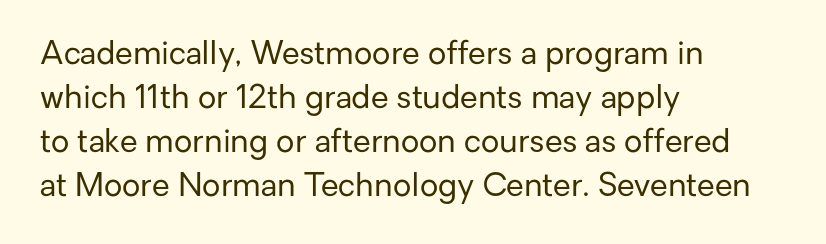
{"serif": "no", "italic": "no", "bold": "no", "weight": "regular", "width": "normal", "stroke_contrast": "low", "x_height": "medium", "monospaced": "no", "underline": "no", "align": "left", "line_spacing": "normal", "line_spacing_ratio": 1.37, "letter_spacing": "normal", "letter_spacing_em": 0.0, "glyph_px": 32}
